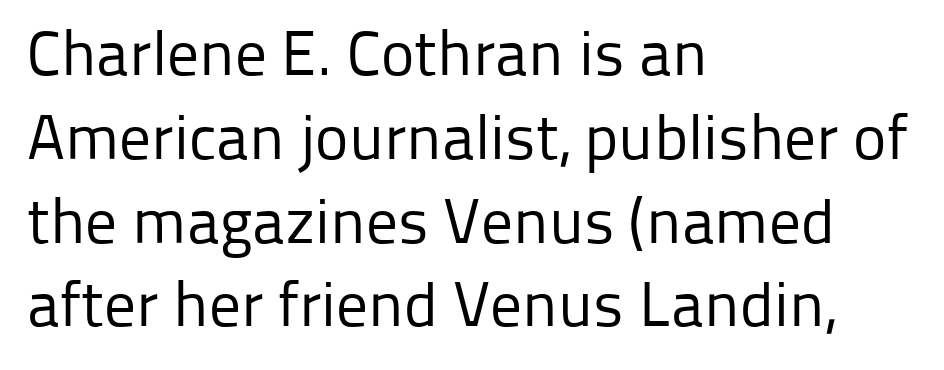
Q: Is the text bold? A: No.
Q: Is the text italic (slanted)? A: No, it is upright.
Q: Is the typeface a serif or a sans-serif typeface? A: Sans-serif.
Q: Is the text underlined? A: No.
Q: How is the paragraph aligned? A: Left-aligned.
Q: Is the spacing between letters normal or unusually wide? A: Normal.
Q: Is the spacing between lines tight, normal or loose? A: Normal.
Q: Width (condensed, normal, or wide)? A: Normal.
Q: Stroke contrast? A: Low.
Q: x-height? A: Medium.
Q: Monospaced? A: No.
